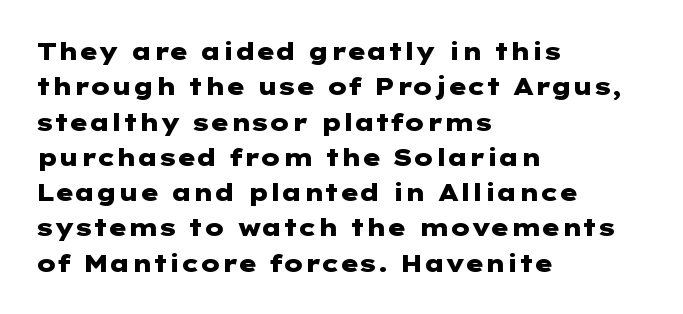
The baseline area is clear. Rendered with straight, roman letterforms. The face used here has the dense, thick strokes of a bold. One-word summary of the alignment: left.
